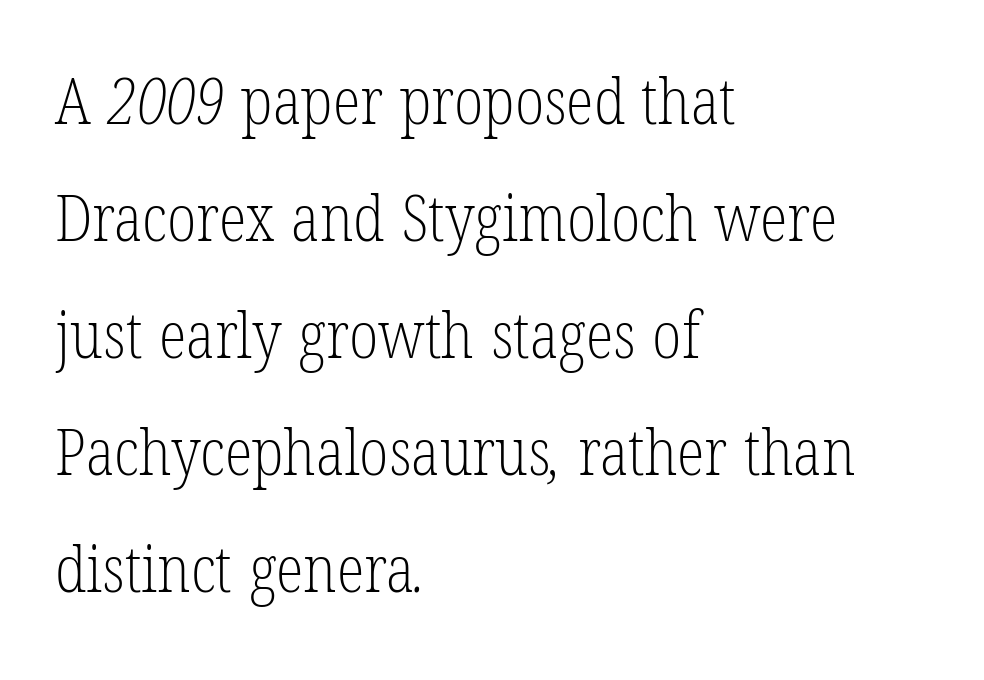
Just letters on the line, the space beneath them empty. The paragraph shown leans on its left margin. Tracking value appears to be zero — textbook default spacing. Is the stroke heavy? The answer is a plain regular-or-lighter.
